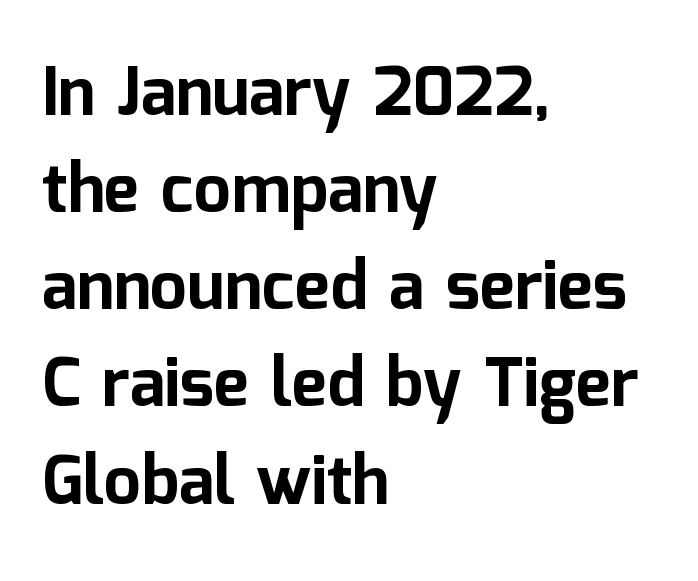
Letterform terminals end flat and unadorned throughout the passage. Layout note: lines flush left. Here the designer chose a conventional face with non-uniform glyph widths. A typesetter would call this leading conventional body-copy spacing.
